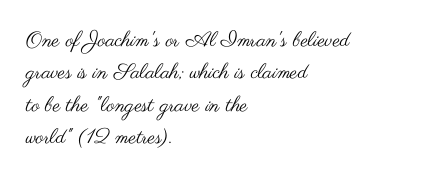
The image shows 21 px text type; set left-aligned, normal line spacing (1.54x), normal letter spacing, not underlined.
